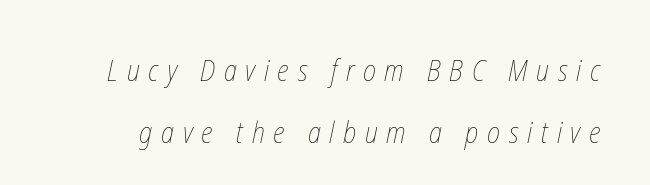
The image shows 29 px thin, condensed type; set loose line spacing (2.13x), unusually wide letter spacing (+0.3 em), not underlined; low stroke contrast and a medium x-height.
